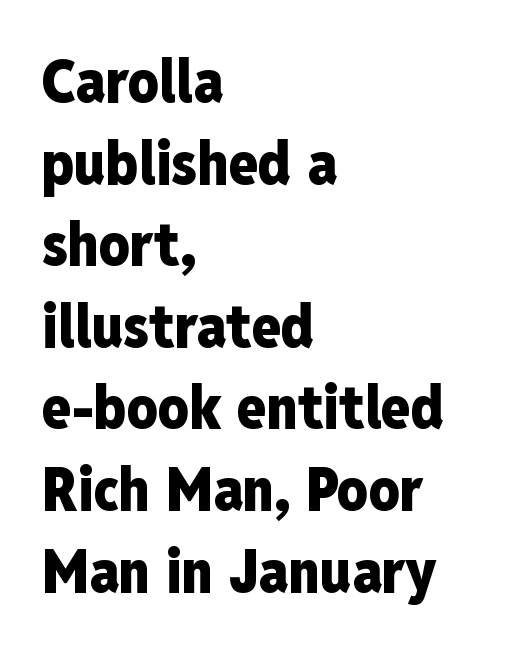
Q: Is the text bold? A: Yes.
Q: Is the text italic (slanted)? A: No, it is upright.
Q: Is the typeface a serif or a sans-serif typeface? A: Sans-serif.
Q: Is the text underlined? A: No.
Q: How is the paragraph aligned? A: Left-aligned.
Q: Is the spacing between letters normal or unusually wide? A: Normal.
Q: Is the spacing between lines tight, normal or loose? A: Normal.
Q: Width (condensed, normal, or wide)? A: Condensed.
Q: Stroke contrast? A: Low.
Q: x-height? A: Medium.
Q: Monospaced? A: No.
